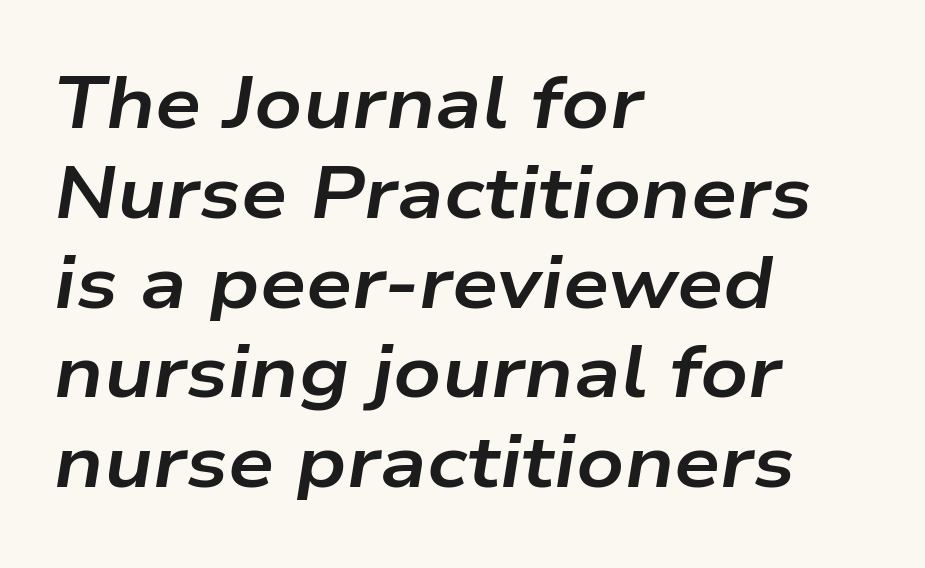
The passage shown is not underscored anywhere. Leftover space on each line is placed entirely after the last word. Nobody touched the tracking dial on this one. The passage shown leans; its letterforms are oblique.
